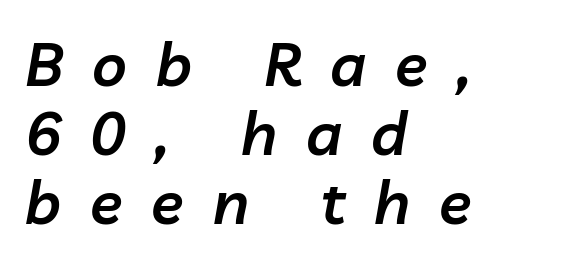
Q: Is the text bold? A: Semi-bold.
Q: Is the text italic (slanted)? A: Yes, it leans right by about 10 degrees.
Q: Is the text underlined? A: No.
Q: How is the paragraph aligned? A: Left-aligned.
Q: Is the spacing between letters normal or unusually wide? A: Unusually wide.
Q: Is the spacing between lines tight, normal or loose? A: Tight.
Q: Width (condensed, normal, or wide)? A: Normal.
Q: Stroke contrast? A: Low.
Q: x-height? A: Medium.
Q: Monospaced? A: No.
